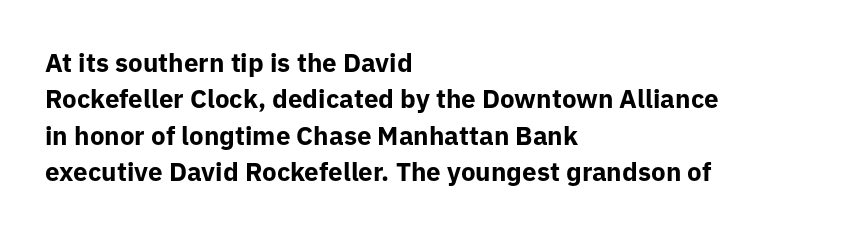
{"italic": "no", "bold": "yes", "underline": "no", "align": "left", "line_spacing": "normal", "line_spacing_ratio": 1.4, "letter_spacing": "normal", "letter_spacing_em": 0.0, "glyph_px": 26}
